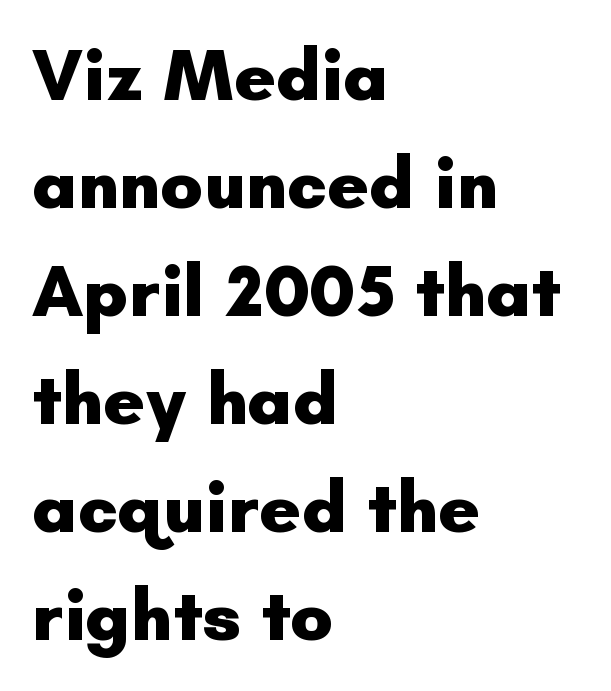
Compared with typical paragraphs, the rows here are spaced about the same. Observe the absence of serifs on each vertical stroke in this sample. The lines in this sample share a left origin and differ only in where they stop. The passage shown is emphatically bold. Inter-character spacing is left at the font's built-in metrics. This is roman type, the default non-slanted kind.
